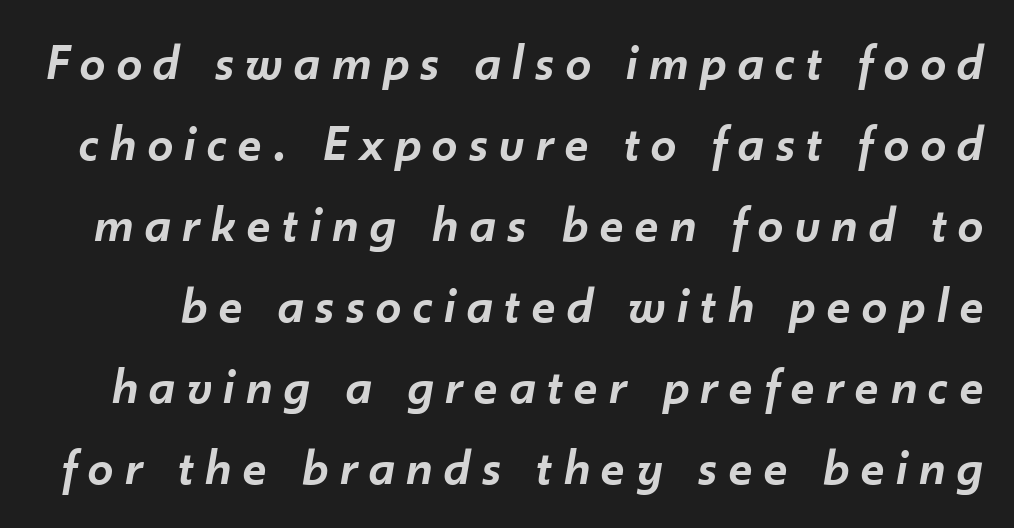
{"italic": "yes", "lean": "right", "slant_degrees": 10, "bold": "semi", "weight": "semibold", "width": "normal", "stroke_contrast": "low", "x_height": "small", "monospaced": "no", "underline": "no", "line_spacing": "normal", "line_spacing_ratio": 1.59, "letter_spacing": "wide", "letter_spacing_em": 0.23, "glyph_px": 51}
